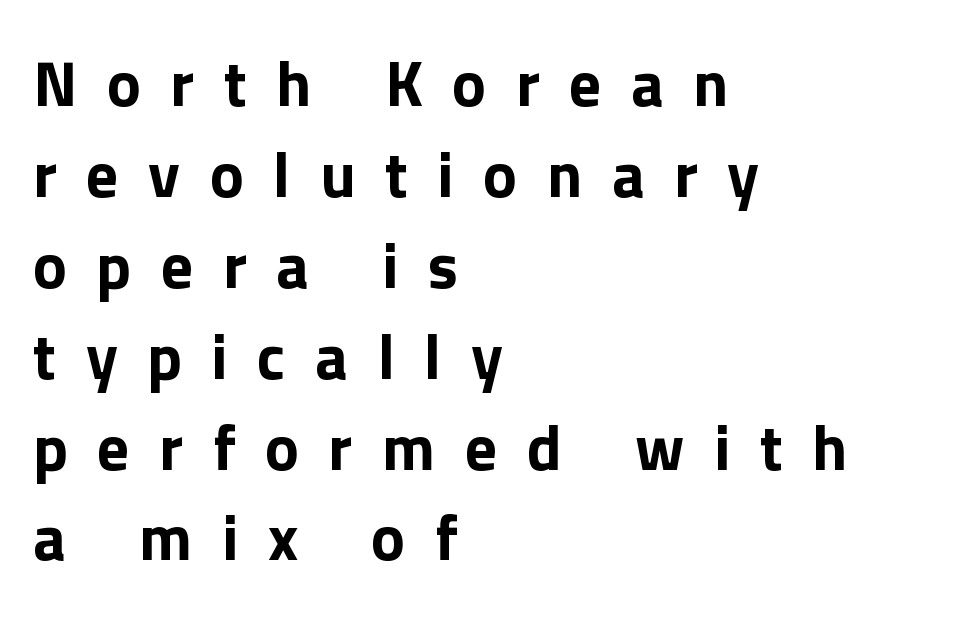
The font family rendered here belongs to the sans-serif group. Short and long lines alike share a common starting point at left. These words are printed bold, with thick strokes throughout. The gap between lines stays unmarked. Do the letters lean? They stand straight. Is this a fixed-width face? No — the glyphs have proportional, varying widths.
